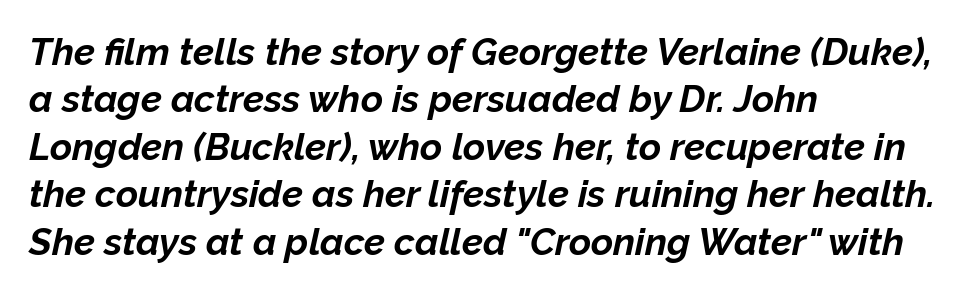
{"italic": "yes", "lean": "right", "slant_degrees": 12, "bold": "yes", "weight": "bold", "width": "normal", "stroke_contrast": "low", "x_height": "medium", "monospaced": "no", "underline": "no", "align": "left", "line_spacing": "normal", "line_spacing_ratio": 1.25, "letter_spacing": "normal", "letter_spacing_em": 0.0, "glyph_px": 38}
